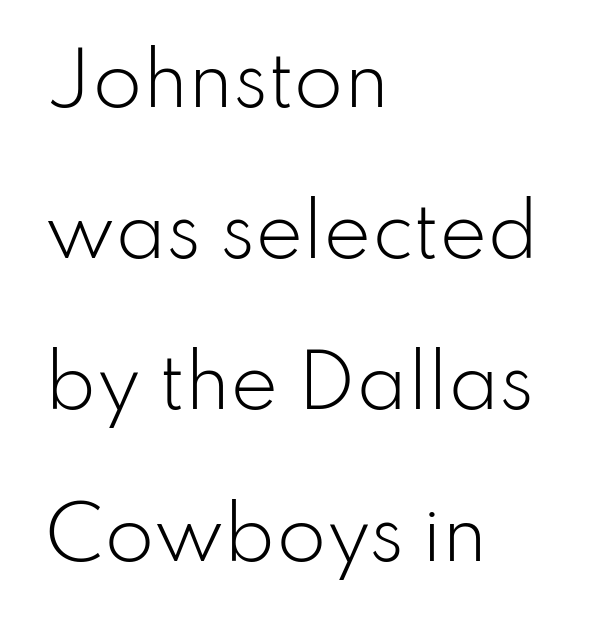
The image shows 72 px light sans-serif type, upright; set left-aligned, loose line spacing (2.1x), normal letter spacing, not underlined; low stroke contrast and a small x-height.
